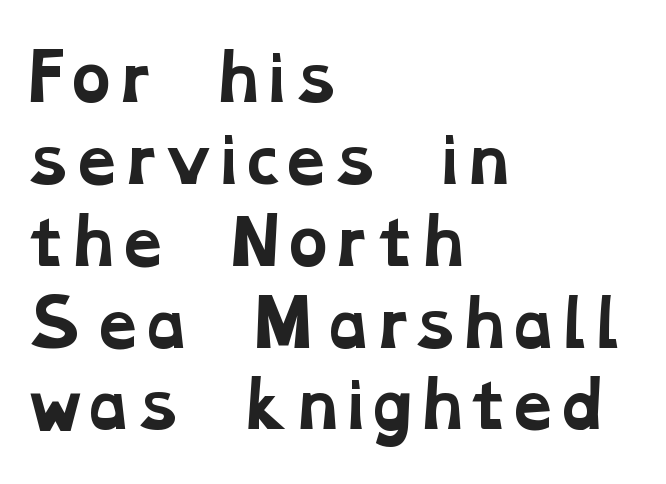
{"serif": "yes", "bold": "yes", "weight": "bold", "width": "wide", "stroke_contrast": "low", "x_height": "medium", "monospaced": "no", "underline": "no", "align": "left", "line_spacing": "normal", "line_spacing_ratio": 1.32, "letter_spacing": "normal", "letter_spacing_em": 0.0, "glyph_px": 62}
